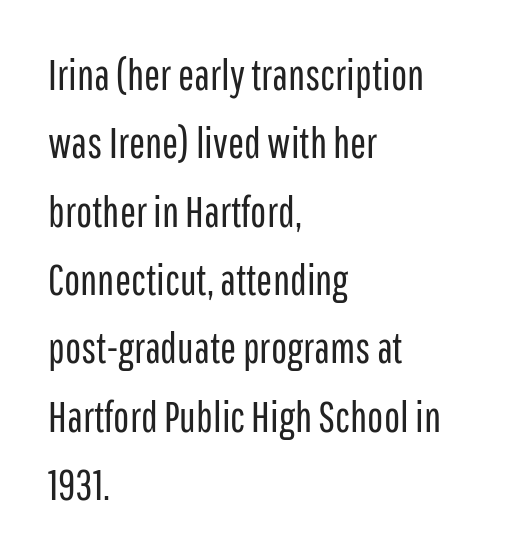
{"serif": "no", "italic": "no", "bold": "no", "weight": "regular", "width": "condensed", "stroke_contrast": "low", "x_height": "medium", "monospaced": "no", "underline": "no", "align": "left", "line_spacing": "normal", "line_spacing_ratio": 1.59, "letter_spacing": "normal", "letter_spacing_em": 0.0, "glyph_px": 43}
